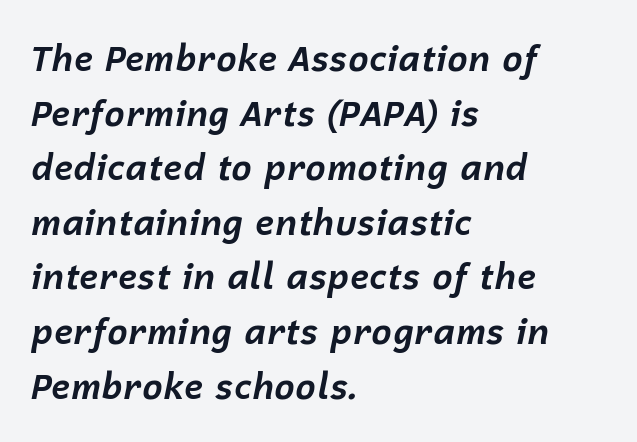
The type is set solid horizontally, with unmodified tracking. Yep, that's italic — everything's leaning. The passage shown is typed in a proportional face where columns would drift. Emphasis by weight is at full strength: bold. The vertical gap from one line to the next is medium. The zone under the glyphs is completely vacant.
